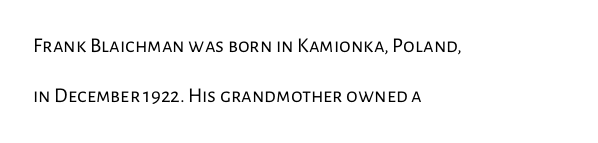
Q: Is the text bold? A: No.
Q: Is the text italic (slanted)? A: No, it is upright.
Q: Is the text underlined? A: No.
Q: How is the paragraph aligned? A: Left-aligned.
Q: Is the spacing between letters normal or unusually wide? A: Normal.
Q: Is the spacing between lines tight, normal or loose? A: Loose.
